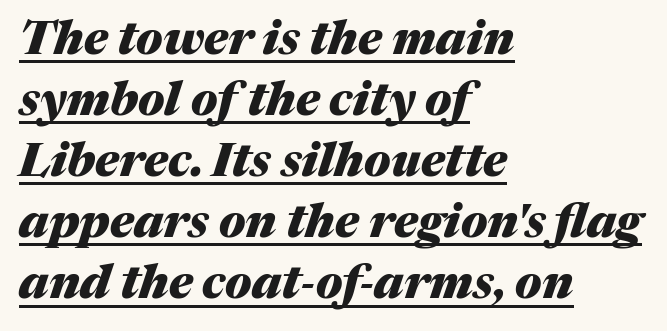
Q: Is the text bold? A: Yes.
Q: Is the text italic (slanted)? A: Yes, it leans right by about 17 degrees.
Q: Is the text underlined? A: Yes.
Q: How is the paragraph aligned? A: Left-aligned.
Q: Is the spacing between letters normal or unusually wide? A: Normal.
Q: Is the spacing between lines tight, normal or loose? A: Normal.
Q: Width (condensed, normal, or wide)? A: Normal.
Q: Stroke contrast? A: Medium.
Q: x-height? A: Medium.
Q: Monospaced? A: No.
